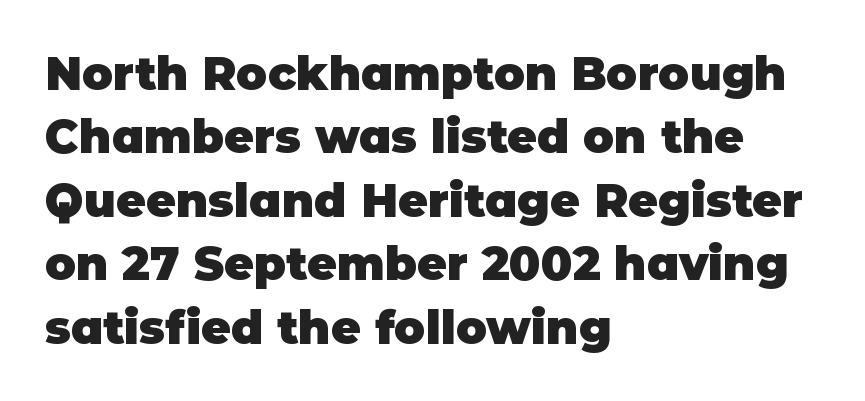
Think of a printed novel: that variable character pitch is what you see here. Compared with a centered layout, this one pins lines to the left instead. Examine the stroke ends and you'll find no serifs. Style check: upright. What stands out about the letter spacing? Nothing — it is the standard amount.
